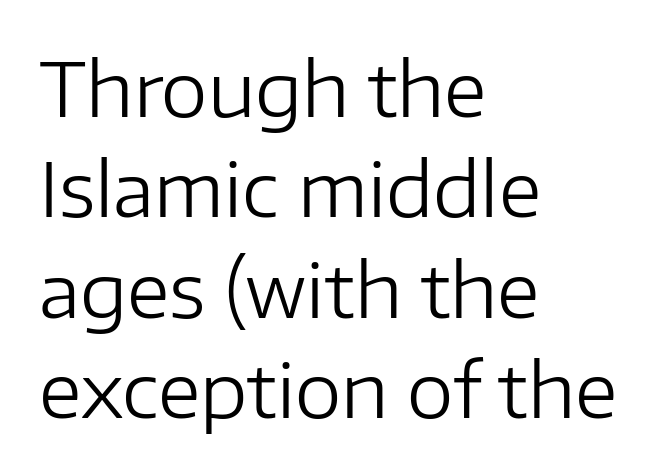
Underline: absent. No chunkiness to these letters — they're not bold. Nope, not italic — everything's standing straight. Nobody touched the tracking dial on this one.
